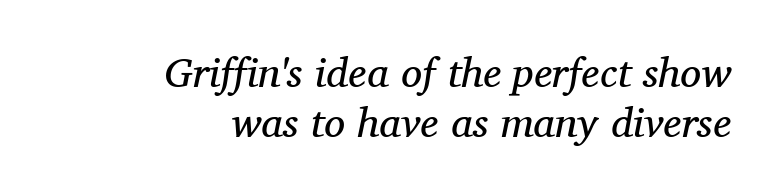
{"serif": "yes", "italic": "yes", "lean": "right", "slant_degrees": 11, "bold": "no", "weight": "regular", "width": "normal", "stroke_contrast": "medium", "x_height": "medium", "monospaced": "no", "underline": "no", "align": "right", "line_spacing_ratio": 1.18, "letter_spacing": "normal", "letter_spacing_em": 0.0, "glyph_px": 42}
